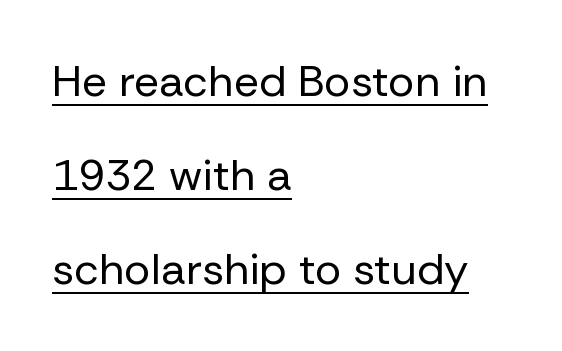
{"serif": "no", "italic": "no", "bold": "no", "weight": "regular", "width": "normal", "stroke_contrast": "low", "x_height": "medium", "monospaced": "no", "underline": "yes", "align": "left", "line_spacing": "loose", "line_spacing_ratio": 2.14, "letter_spacing": "normal", "letter_spacing_em": 0.0, "glyph_px": 44}
